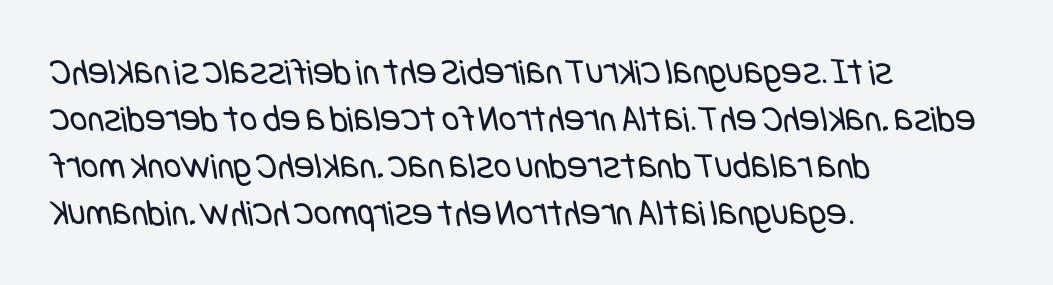
The strokes carry an ordinary text weight at most. This is sans-serif lettering, the kind often seen on screens and signage. Plain, unruled lines of type. In terms of letterspacing, this is plain default setting. Each line starts at the same left margin while the right side varies.
